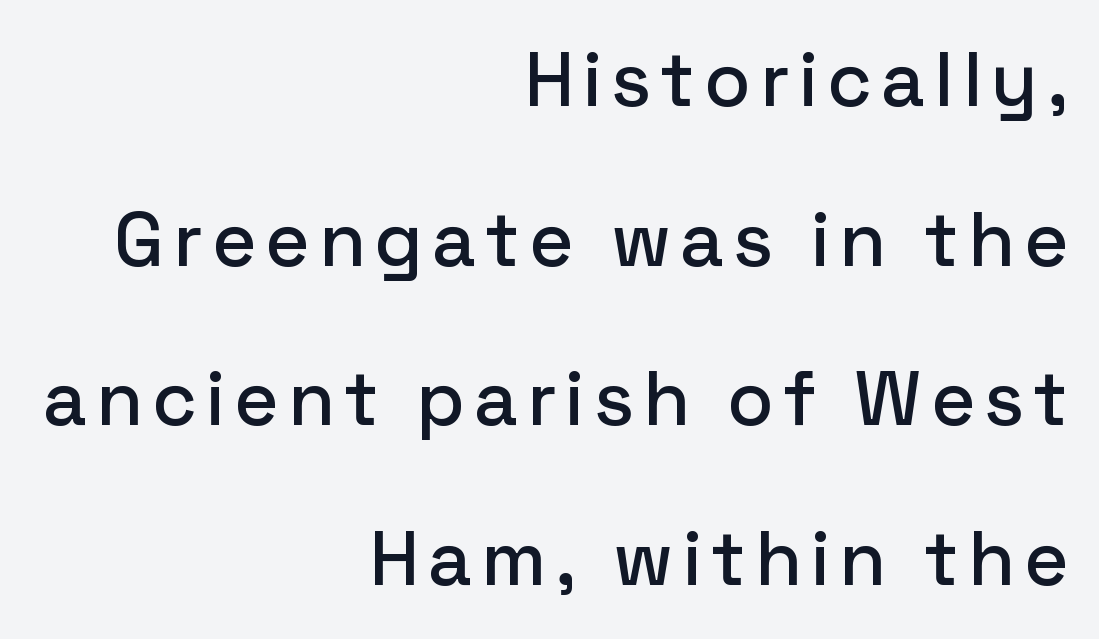
The image shows 76 px sans-serif type, upright; set right-aligned, loose line spacing (2.1x), not underlined; low stroke contrast and a medium x-height.
